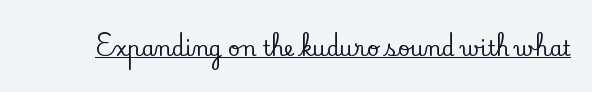
Q: Is the text italic (slanted)? A: No, it is upright.
Q: Is the text underlined? A: Yes.
Q: Is the spacing between letters normal or unusually wide? A: Normal.
